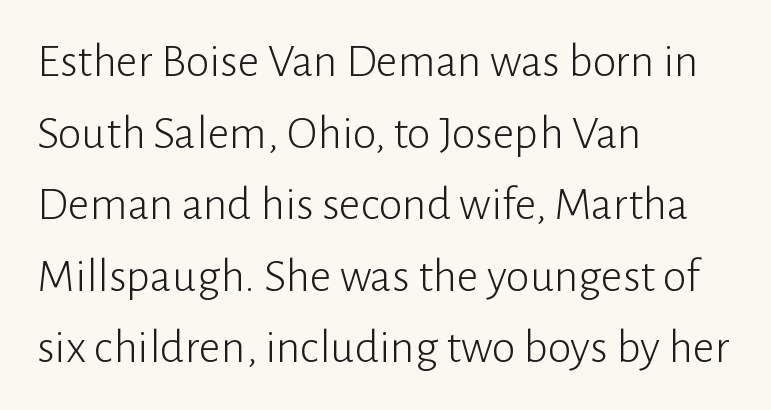
Check the space under the baseline: it is left empty. Think standard paragraph weight, or any step lighter than that. Regarding serifs, this sample does without them. No extra tracking has been applied to these lines. A roman cut, with each character standing at attention. Is this a fixed-width face? No — the glyphs have proportional, varying widths.
